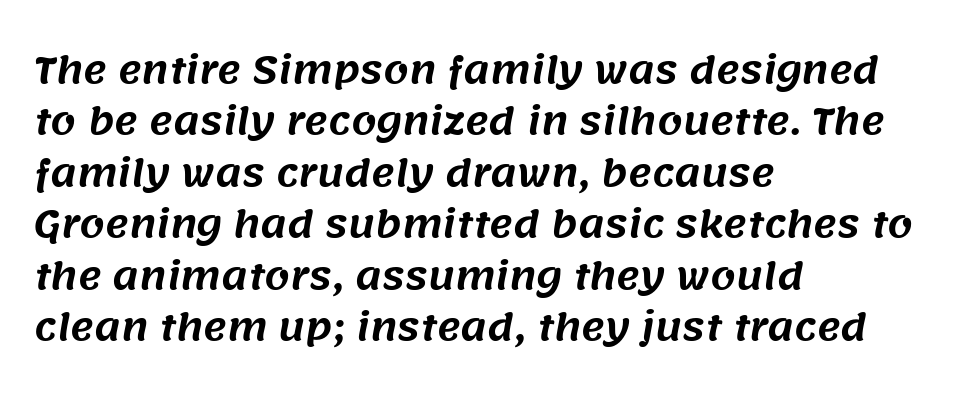
Only glyphs here, with clear space below each row. These lines stack with their left ends in a neat column. Compared with typical body copy, the letter spacing here is the same. Character widths vary here, with narrow letters taking less room than wide ones. This block has exactly the height ordinary leading produces. Examine the stroke ends and you'll find no serifs.
